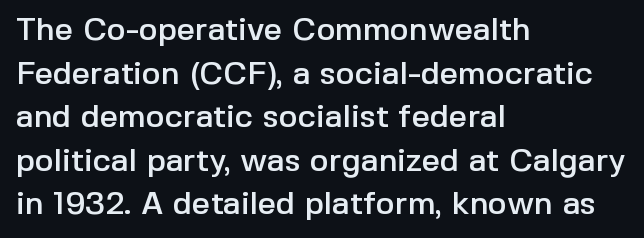
Q: Is the text italic (slanted)? A: No, it is upright.
Q: Is the typeface a serif or a sans-serif typeface? A: Sans-serif.
Q: Is the text underlined? A: No.
Q: How is the paragraph aligned? A: Left-aligned.
Q: Is the spacing between letters normal or unusually wide? A: Normal.
Q: Is the spacing between lines tight, normal or loose? A: Normal.
Q: Width (condensed, normal, or wide)? A: Normal.
Q: x-height? A: Medium.
Q: Monospaced? A: No.
